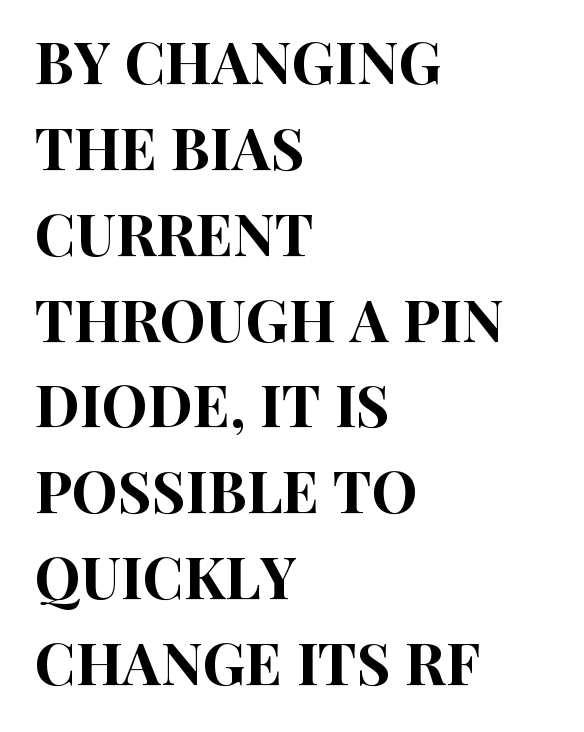
Q: Is the text italic (slanted)? A: No, it is upright.
Q: Is the typeface a serif or a sans-serif typeface? A: Sans-serif.
Q: Is the text underlined? A: No.
Q: How is the paragraph aligned? A: Left-aligned.
Q: Is the spacing between letters normal or unusually wide? A: Normal.
Q: Is the spacing between lines tight, normal or loose? A: Normal.
Q: Width (condensed, normal, or wide)? A: Condensed.
Q: Stroke contrast? A: High.
Q: x-height? A: Large.
Q: Monospaced? A: No.
